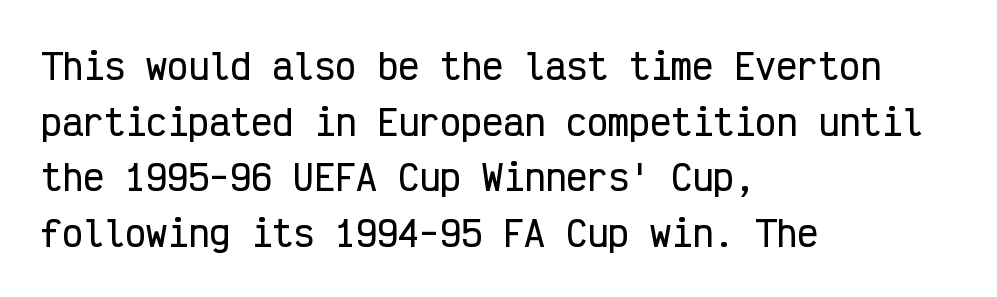
The gap between lines stays unmarked. Line beginnings align vertically; line endings do not. This sample keeps an unexceptional amount of space between lines. You could count columns in this text — the font is strictly monospaced. The typography opts for an upright posture over an oblique one. The horizontal fit of the characters is conventional and even.
